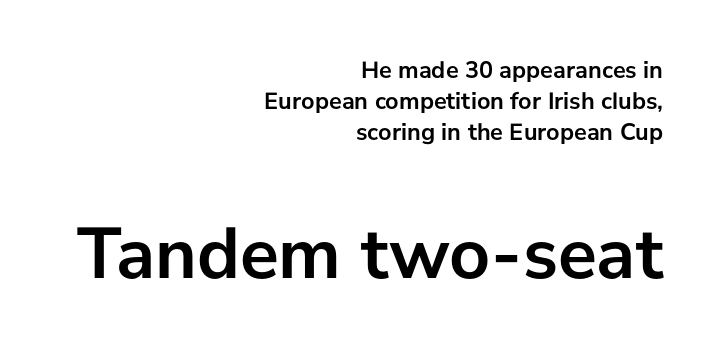
Q: Is the text bold? A: Yes.
Q: Is the text italic (slanted)? A: No, it is upright.
Q: Is the typeface a serif or a sans-serif typeface? A: Sans-serif.
Q: Is the text underlined? A: No.
Q: How is the paragraph aligned? A: Right-aligned.
Q: Is the spacing between letters normal or unusually wide? A: Normal.
Q: Is the spacing between lines tight, normal or loose? A: Normal.
Q: Which block of text is set in a larger size, the first (top) or the second (bottom)? A: The second (bottom) one.
Q: Width (condensed, normal, or wide)? A: Normal.
Q: Stroke contrast? A: Low.
Q: x-height? A: Medium.
Q: Monospaced? A: No.
